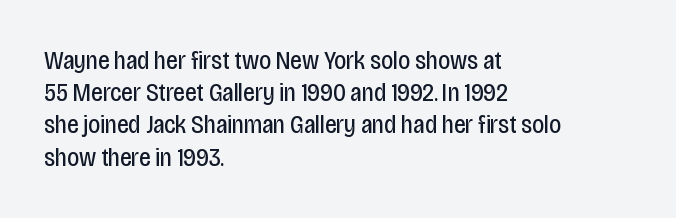
The image shows 26 px text type, upright; set left-aligned, line spacing 1.24x, normal letter spacing, not underlined.
